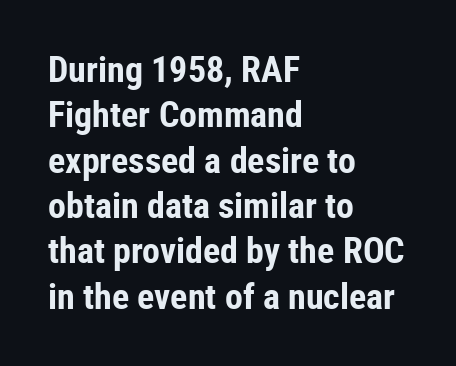
{"serif": "no", "italic": "no", "bold": "yes", "weight": "bold", "width": "condensed", "stroke_contrast": "low", "x_height": "medium", "monospaced": "no", "underline": "no", "align": "left", "line_spacing": "normal", "line_spacing_ratio": 1.26, "letter_spacing": "normal", "letter_spacing_em": 0.0, "glyph_px": 36}
